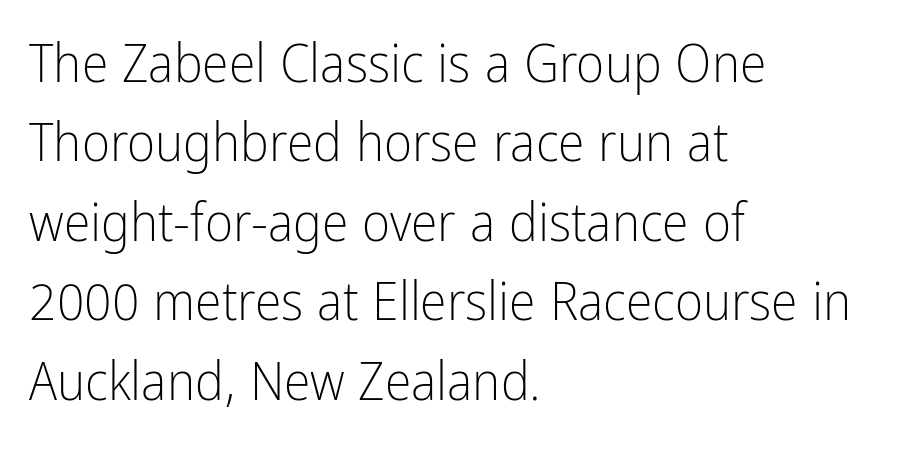
Q: Is the text bold? A: No.
Q: Is the text italic (slanted)? A: No, it is upright.
Q: Is the typeface a serif or a sans-serif typeface? A: Sans-serif.
Q: Is the text underlined? A: No.
Q: How is the paragraph aligned? A: Left-aligned.
Q: Is the spacing between letters normal or unusually wide? A: Normal.
Q: Is the spacing between lines tight, normal or loose? A: Normal.
Q: Width (condensed, normal, or wide)? A: Condensed.
Q: Stroke contrast? A: Low.
Q: x-height? A: Medium.
Q: Monospaced? A: No.
